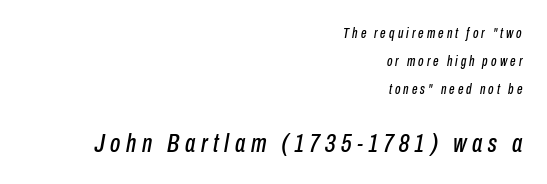
{"italic": "yes", "lean": "right", "slant_degrees": 10, "underline": "no", "align": "right", "line_spacing": "loose", "line_spacing_ratio": 1.99, "letter_spacing": "wide", "letter_spacing_em": 0.22, "larger_block": "second", "size_ratio": 1.86, "glyph_px": 26}
